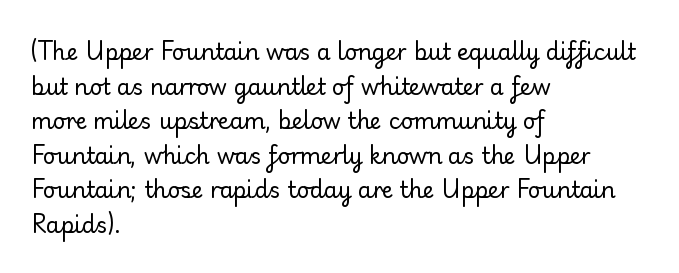
Q: Is the text bold? A: No.
Q: Is the text italic (slanted)? A: No, it is upright.
Q: Is the text underlined? A: No.
Q: How is the paragraph aligned? A: Left-aligned.
Q: Is the spacing between letters normal or unusually wide? A: Normal.
Q: Is the spacing between lines tight, normal or loose? A: Normal.
